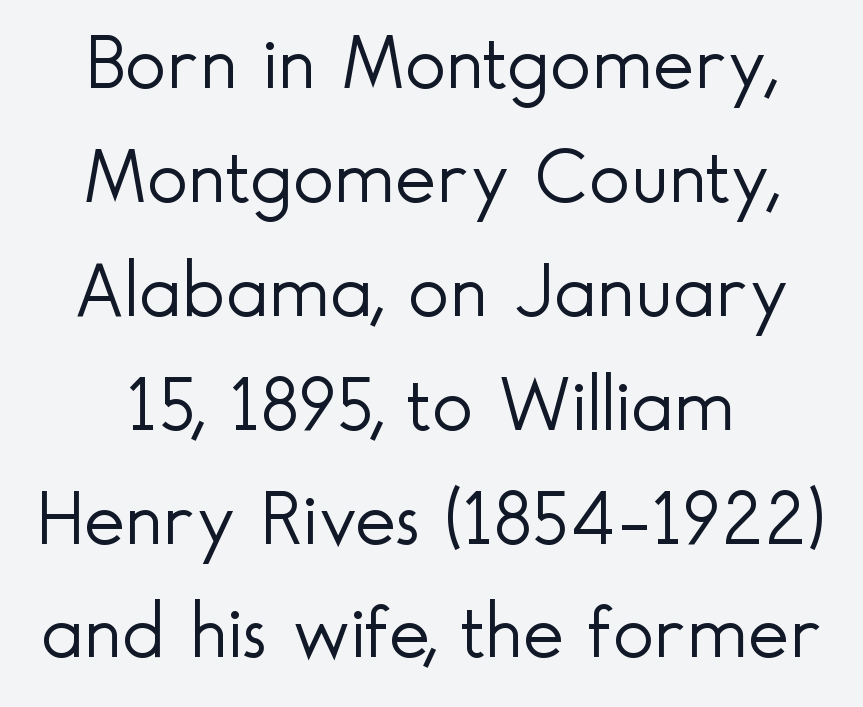
Vertical stems look standard width or narrower in stroke. The line-height multiplier appears to be the usual default. The letters stand straight up with perfectly vertical stems. Character widths vary here, with narrow letters taking less room than wide ones. The gaps between neighbouring characters are ordinary and unremarkable.
